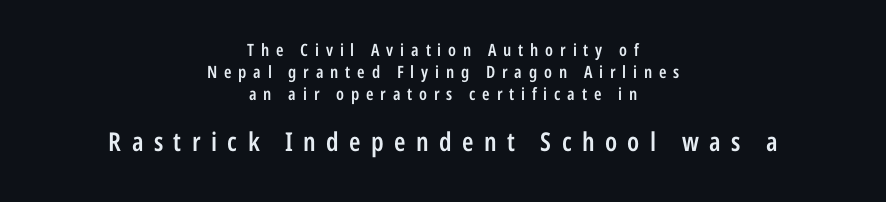
Q: Is the text bold? A: Semi-bold.
Q: Is the text italic (slanted)? A: No, it is upright.
Q: Is the text underlined? A: No.
Q: How is the paragraph aligned? A: Centered.
Q: Is the spacing between letters normal or unusually wide? A: Unusually wide.
Q: Is the spacing between lines tight, normal or loose? A: Normal.
Q: Which block of text is set in a larger size, the first (top) or the second (bottom)? A: The second (bottom) one.
